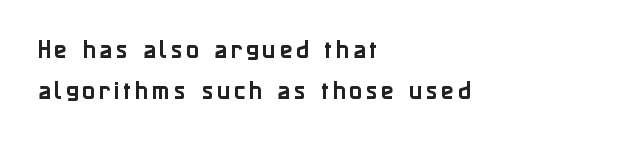
The image shows 21 px text type, upright; set left-aligned, loose line spacing (1.94x), not underlined.
